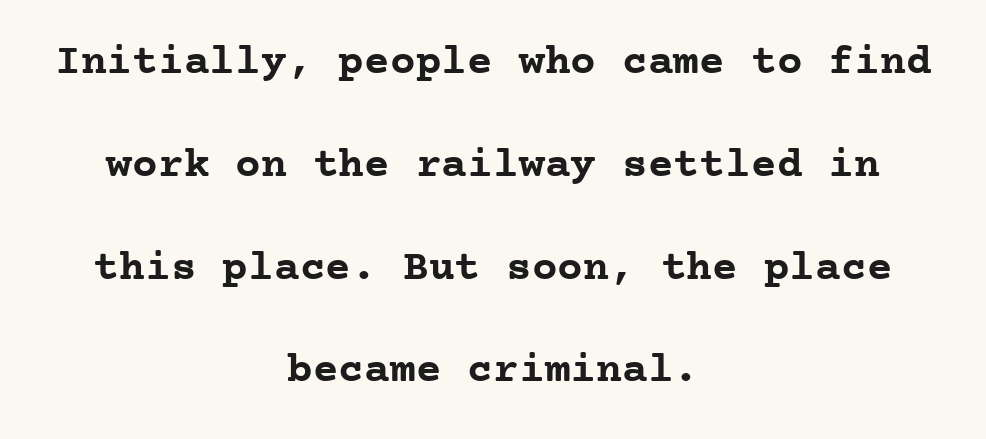
The image shows 43 px semibold serif type, upright, monospaced; set centered, loose line spacing (2.39x), normal letter spacing, not underlined; low stroke contrast and a medium x-height.
